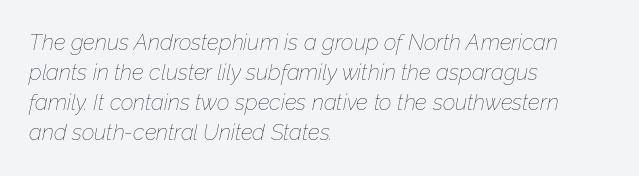
{"italic": "yes", "lean": "right", "slant_degrees": 12, "bold": "no", "underline": "no", "align": "left", "line_spacing": "normal", "line_spacing_ratio": 1.37, "letter_spacing": "normal", "letter_spacing_em": 0.0, "glyph_px": 22}
